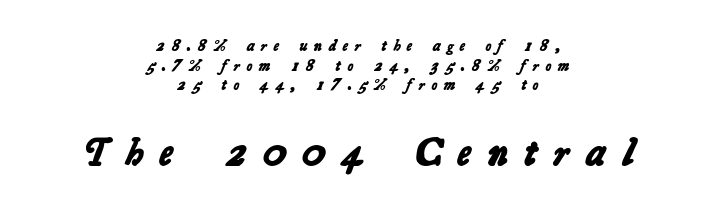
Q: Is the text bold? A: Yes.
Q: Is the typeface a serif or a sans-serif typeface? A: Sans-serif.
Q: Is the text underlined? A: No.
Q: How is the paragraph aligned? A: Centered.
Q: Is the spacing between letters normal or unusually wide? A: Unusually wide.
Q: Which block of text is set in a larger size, the first (top) or the second (bottom)? A: The second (bottom) one.
Q: Width (condensed, normal, or wide)? A: Normal.
Q: Stroke contrast? A: Low.
Q: x-height? A: Medium.
Q: Monospaced? A: No.
